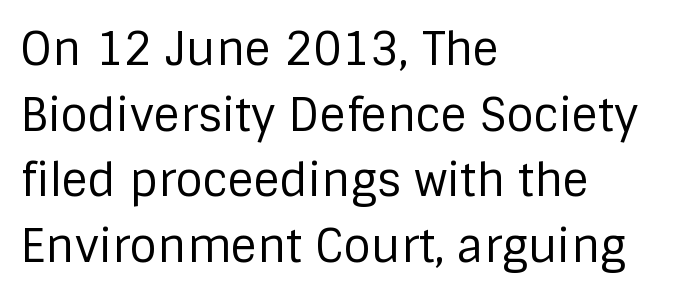
{"serif": "no", "italic": "no", "bold": "no", "weight": "regular", "width": "normal", "stroke_contrast": "low", "x_height": "large", "monospaced": "no", "underline": "no", "align": "left", "line_spacing": "normal", "line_spacing_ratio": 1.46, "letter_spacing": "normal", "letter_spacing_em": 0.0, "glyph_px": 45}
